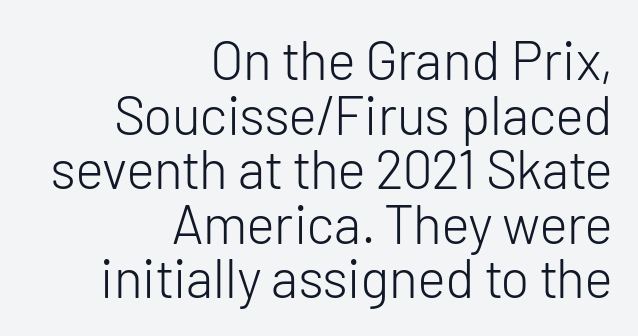
{"serif": "no", "italic": "no", "bold": "no", "weight": "light", "width": "normal", "stroke_contrast": "low", "x_height": "medium", "monospaced": "no", "underline": "no", "align": "right", "line_spacing": "tight", "line_spacing_ratio": 1.01, "letter_spacing": "normal", "letter_spacing_em": 0.0, "glyph_px": 54}
